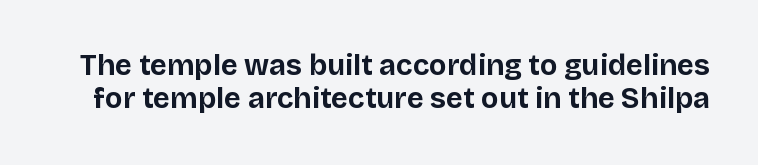
The image shows 29 px bold sans-serif type, upright; set tight line spacing (1.15x), normal letter spacing, not underlined; low stroke contrast and a large x-height.
